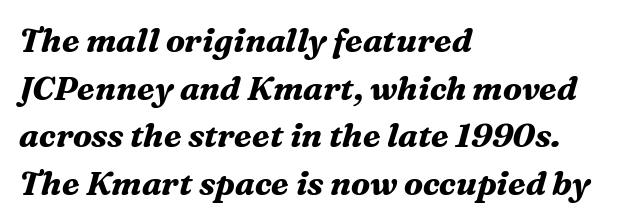
Anything drawn beneath the words? Only blank space. Standard letterfit; no display-style spreading of the glyphs. The lines in this sample share a left origin and differ only in where they stop. A serif font was chosen for this passage. What weight is shown? A full bold with thick strokes.
